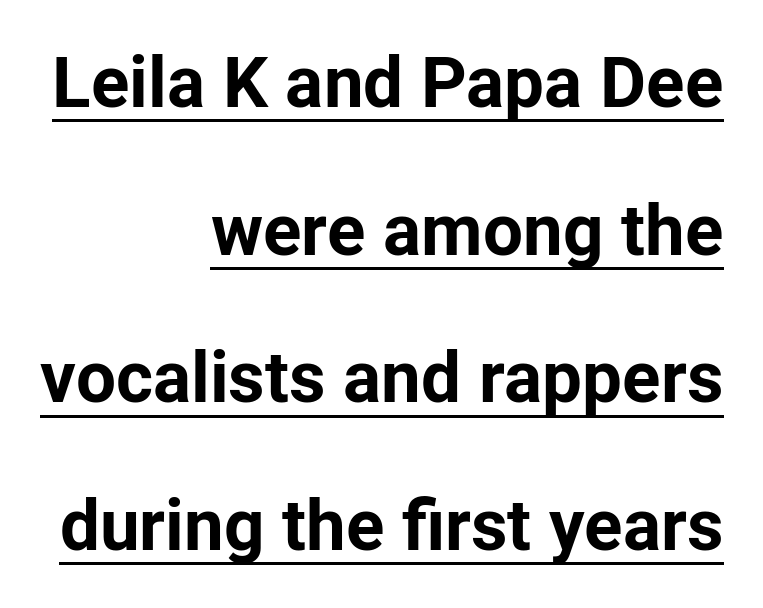
A student would call this right alignment; a typographer would say flush right, rag left. This sample uses an upright cut, with every glyph sitting square on the baseline. The block of text is sparse from top to bottom, with ample space between rows. Glance below the letters and you will spot a drawn line. Does the weight exceed regular? Yes, all the way to bold. A typesetter would call this proportional, since set widths differ per character.
